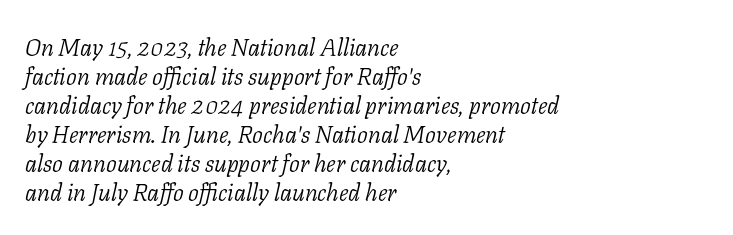
The image shows 24 px text type, italic (leaning right); set left-aligned, line spacing 1.21x, normal letter spacing, not underlined.
